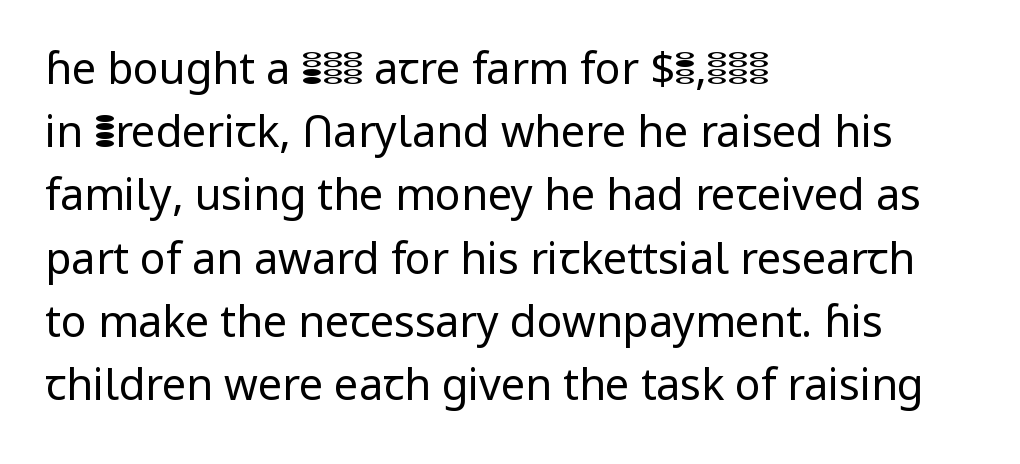
No word sits above an underline. The lines in this sample share a left origin and differ only in where they stop. Vertically, the passage feels balanced, rows spaced as you'd expect. Think of a printed novel: that variable character pitch is what you see here.
